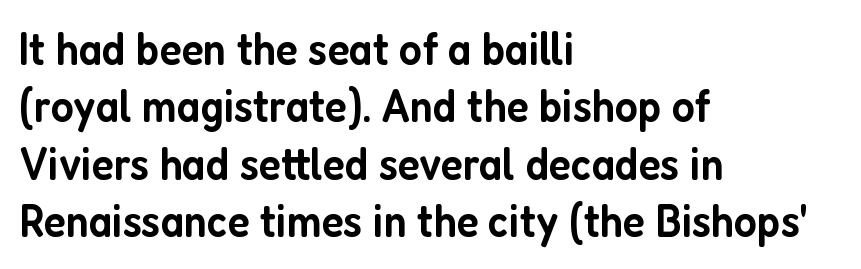
The image shows 47 px semibold, condensed sans-serif type, upright; set left-aligned, line spacing 1.22x, normal letter spacing, not underlined; low stroke contrast and a medium x-height.
